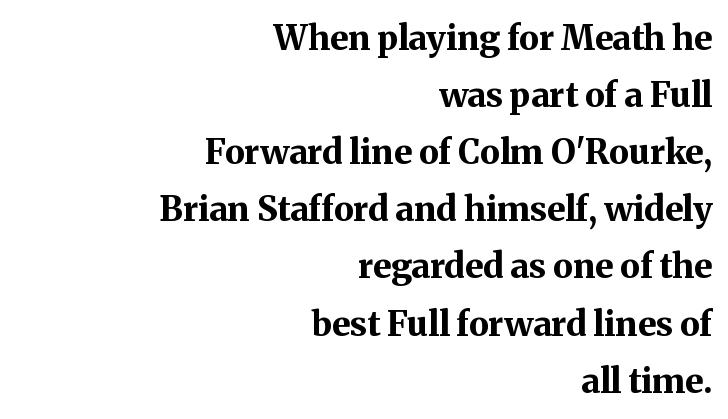
The image shows 34 px bold serif type, upright; set right-aligned, normal line spacing (1.68x), normal letter spacing, not underlined; medium stroke contrast and a medium x-height.
